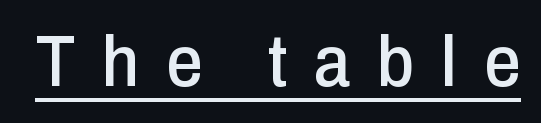
Q: Is the text italic (slanted)? A: No, it is upright.
Q: Is the typeface a serif or a sans-serif typeface? A: Sans-serif.
Q: Is the text underlined? A: Yes.
Q: Is the spacing between letters normal or unusually wide? A: Unusually wide.
Q: Width (condensed, normal, or wide)? A: Condensed.
Q: Stroke contrast? A: Low.
Q: x-height? A: Medium.
Q: Monospaced? A: No.
